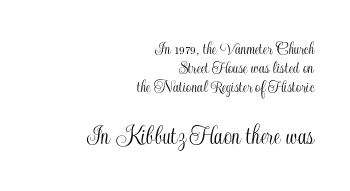
{"width": "condensed", "x_height": "small", "monospaced": "no", "underline": "no", "align": "right", "line_spacing": "tight", "line_spacing_ratio": 1.01, "letter_spacing": "normal", "letter_spacing_em": 0.0, "larger_block": "second", "size_ratio": 1.53, "glyph_px": 29}
